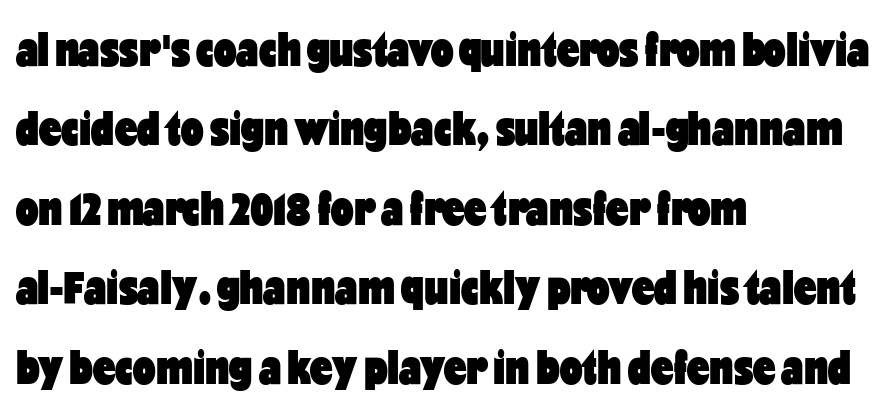
Stroke thickness is high; the sample reads as a true bold. One glance says typical: line gaps are just what's usual. The string is rendered with underlining switched off. These lines were composed using upright roman letters. These lines keep a tight, regular rhythm from letter to letter.
